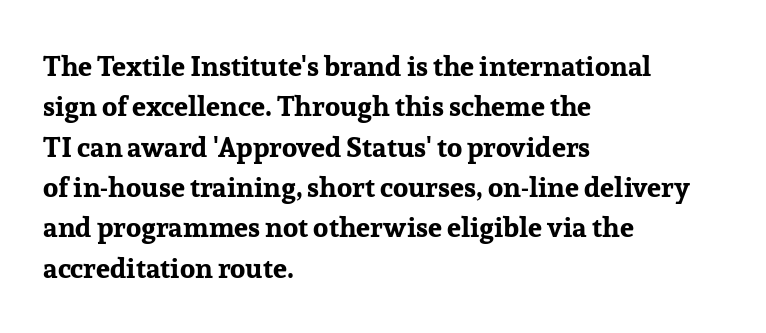
{"serif": "yes", "italic": "no", "bold": "yes", "weight": "bold", "width": "normal", "stroke_contrast": "low", "x_height": "medium", "monospaced": "no", "underline": "no", "align": "left", "line_spacing": "normal", "line_spacing_ratio": 1.44, "letter_spacing": "normal", "letter_spacing_em": 0.0, "glyph_px": 28}
